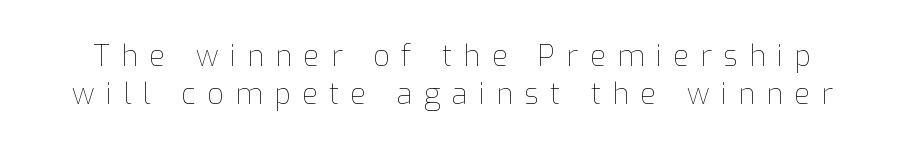
The image shows 29 px thin type, upright; set normal line spacing (1.32x), unusually wide letter spacing (+0.39 em), not underlined; low stroke contrast and a medium x-height.
